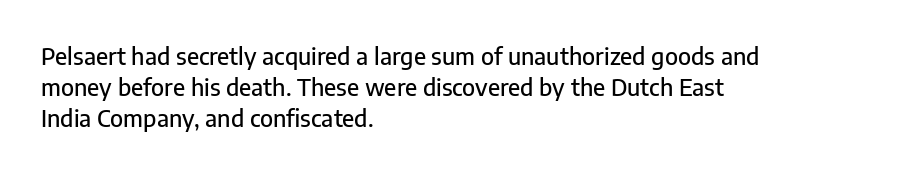
The image shows 23 px text type, upright; set left-aligned, normal line spacing (1.35x), normal letter spacing, not underlined.
